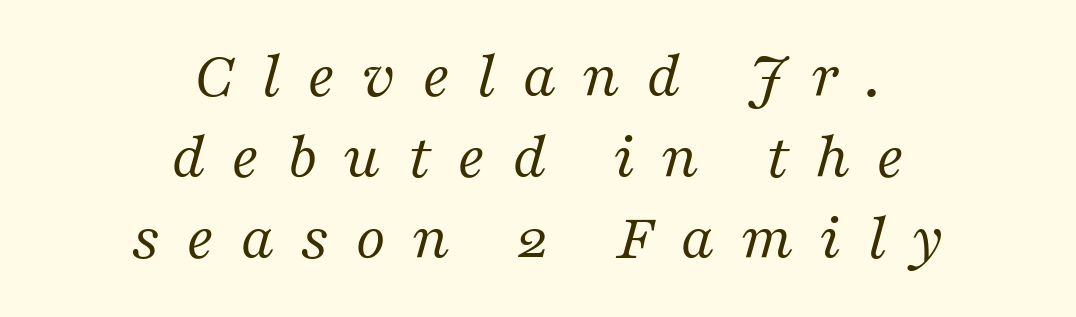
The passage shown is not bold in any degree. The lines in this sample share a center point and differ in where they start and stop. There is plenty of visible air inserted between adjacent glyphs. Nobody drew a line under any word here.
